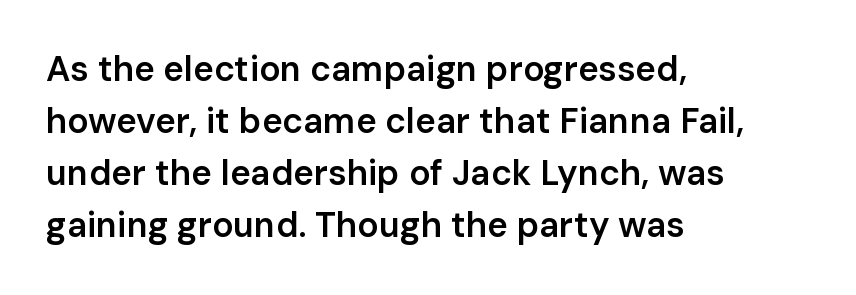
The image shows 35 px semibold sans-serif type, upright; set left-aligned, normal line spacing (1.49x), normal letter spacing, not underlined; low stroke contrast and a medium x-height.
